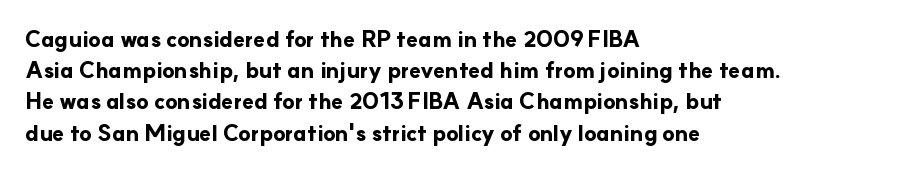
The image shows 22 px bold type, upright; set left-aligned, normal line spacing (1.42x), normal letter spacing, not underlined.
